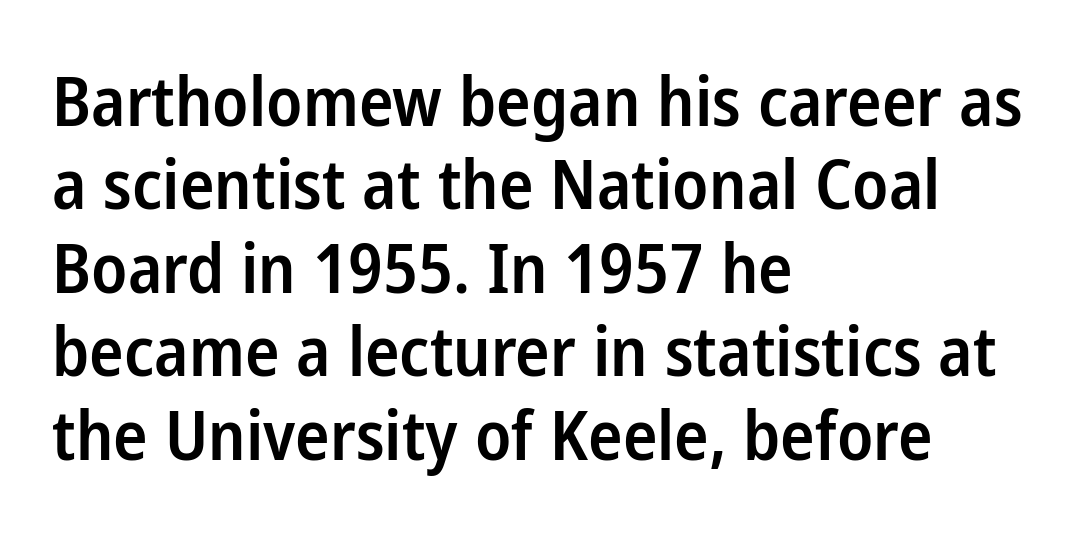
No extra tracking has been applied to these lines. The strip under each line holds only bare page. Unlike a traditional serif, this face leaves its strokes unadorned. Casual observation: everything's shoved over to the left.
